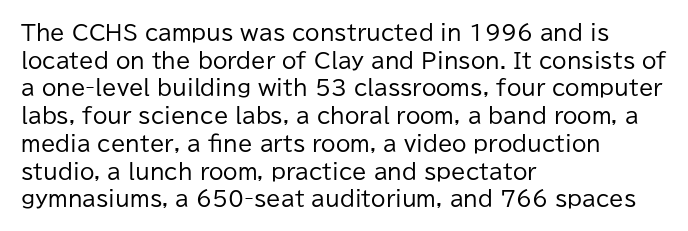
The image shows 21 px text type, upright; set left-aligned, normal line spacing (1.32x), normal letter spacing, not underlined.
